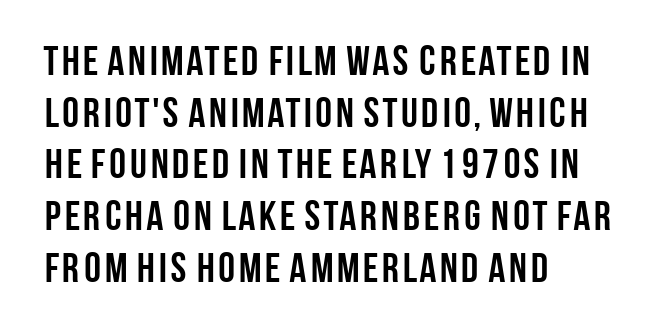
{"serif": "no", "italic": "no", "bold": "yes", "weight": "semibold", "width": "condensed", "stroke_contrast": "low", "x_height": "large", "monospaced": "no", "underline": "no", "align": "left", "line_spacing_ratio": 1.23, "letter_spacing": "normal", "letter_spacing_em": 0.0, "glyph_px": 42}
